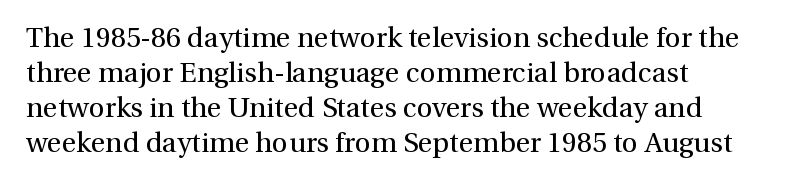
Q: Is the text bold? A: No.
Q: Is the text italic (slanted)? A: No, it is upright.
Q: Is the typeface a serif or a sans-serif typeface? A: Serif.
Q: Is the text underlined? A: No.
Q: How is the paragraph aligned? A: Left-aligned.
Q: Is the spacing between letters normal or unusually wide? A: Normal.
Q: Is the spacing between lines tight, normal or loose? A: Normal.
Q: Width (condensed, normal, or wide)? A: Normal.
Q: Stroke contrast? A: Medium.
Q: x-height? A: Medium.
Q: Monospaced? A: No.
